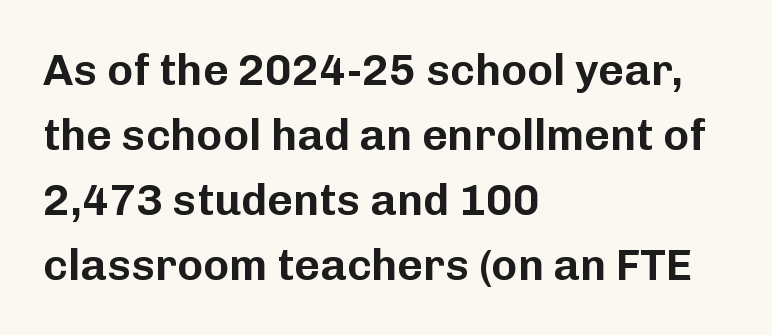
Q: Is the text italic (slanted)? A: No, it is upright.
Q: Is the typeface a serif or a sans-serif typeface? A: Sans-serif.
Q: Is the text underlined? A: No.
Q: How is the paragraph aligned? A: Left-aligned.
Q: Is the spacing between letters normal or unusually wide? A: Normal.
Q: Is the spacing between lines tight, normal or loose? A: Normal.
Q: Width (condensed, normal, or wide)? A: Normal.
Q: Stroke contrast? A: Low.
Q: x-height? A: Medium.
Q: Monospaced? A: No.
